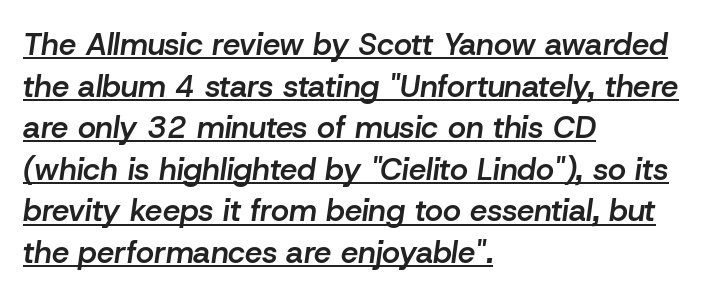
Q: Is the text bold? A: Semi-bold.
Q: Is the text italic (slanted)? A: Yes, it leans right by about 8 degrees.
Q: Is the text underlined? A: Yes.
Q: How is the paragraph aligned? A: Left-aligned.
Q: Is the spacing between letters normal or unusually wide? A: Normal.
Q: Is the spacing between lines tight, normal or loose? A: Normal.
Q: Width (condensed, normal, or wide)? A: Normal.
Q: Stroke contrast? A: Low.
Q: x-height? A: Medium.
Q: Monospaced? A: No.
